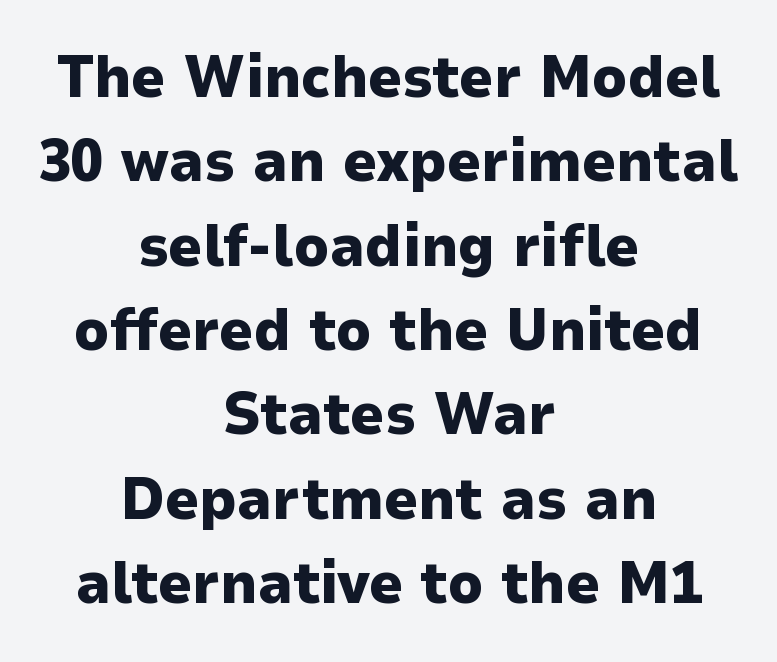
The passage shown is not underscored anywhere. Line spacing here is normal. Ordinary non-slanted type is in use. The letters are bold, with thick, heavy strokes. Character widths vary here, with narrow letters taking less room than wide ones.
